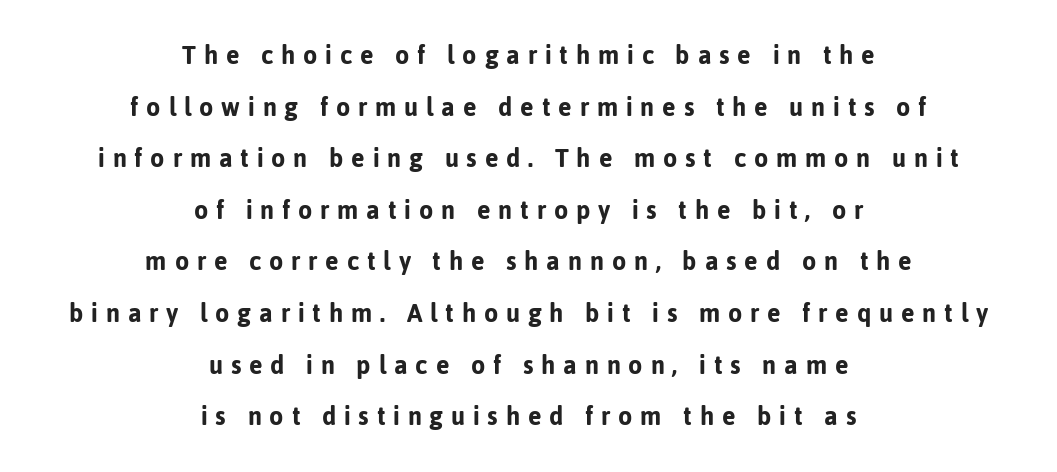
{"serif": "no", "italic": "no", "width": "normal", "stroke_contrast": "low", "x_height": "medium", "monospaced": "no", "underline": "no", "align": "center", "line_spacing_ratio": 1.78, "letter_spacing": "wide", "letter_spacing_em": 0.27, "glyph_px": 29}
